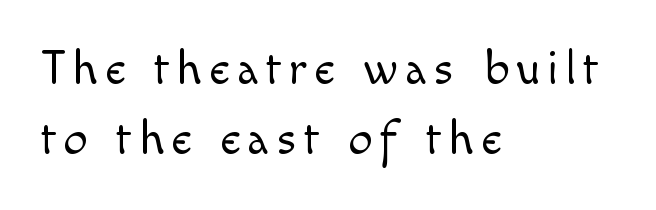
{"serif": "no", "italic": "no", "bold": "no", "weight": "light", "width": "normal", "x_height": "small", "monospaced": "no", "underline": "no", "align": "left", "line_spacing": "normal", "line_spacing_ratio": 1.45, "glyph_px": 48}
